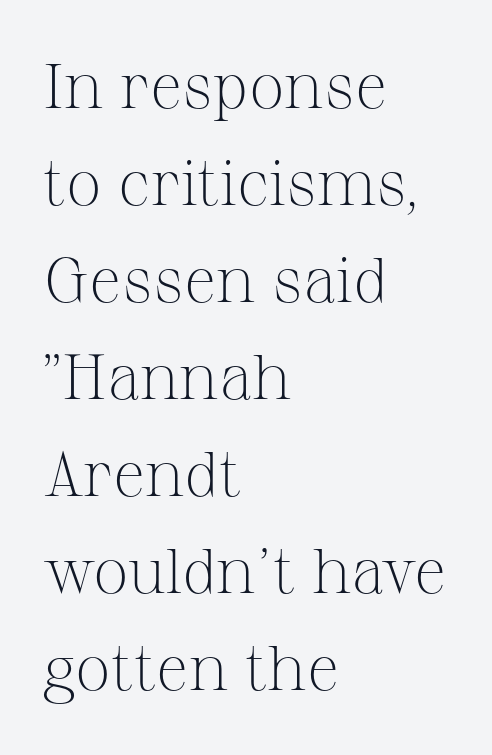
{"serif": "yes", "italic": "no", "bold": "no", "weight": "light", "width": "normal", "stroke_contrast": "medium", "x_height": "medium", "monospaced": "no", "underline": "no", "align": "left", "line_spacing": "normal", "line_spacing_ratio": 1.54, "letter_spacing": "normal", "letter_spacing_em": 0.0, "glyph_px": 63}
